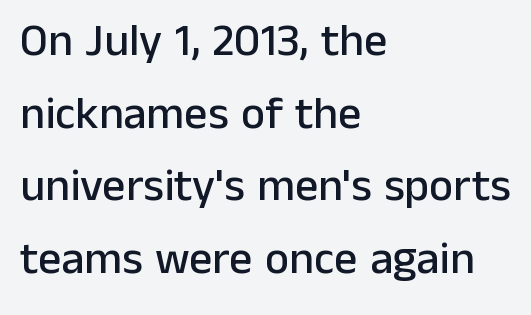
This rendering employs a face without finishing strokes, i.e., a sans-serif. Proportional: the letters do not fall into vertical columns. In terms of posture, this sample is upright. The specimen omits any rule beneath the text block's lines. Whoever set this chose a conventional vertical rhythm. The rendering keeps characters at their native spacing.
